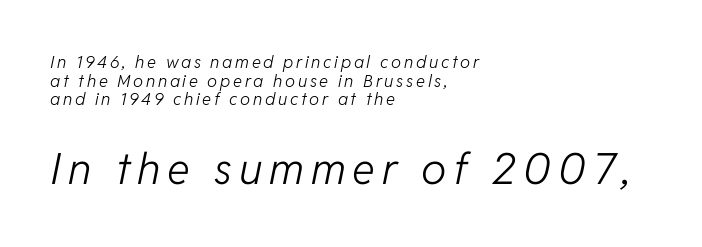
The image shows 43 px light type, italic (leaning right); set left-aligned, tight line spacing (1.09x), not underlined; the second (bottom) block is 2.53x larger; low stroke contrast and a medium x-height.
